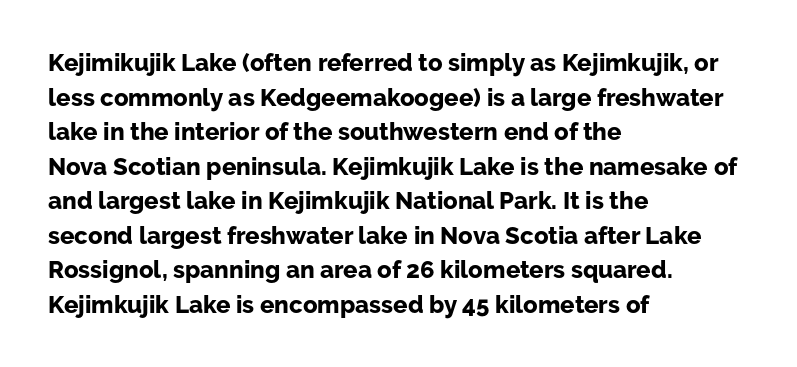
{"italic": "no", "bold": "yes", "underline": "no", "align": "left", "line_spacing": "normal", "line_spacing_ratio": 1.44, "letter_spacing": "normal", "letter_spacing_em": 0.0, "glyph_px": 24}
